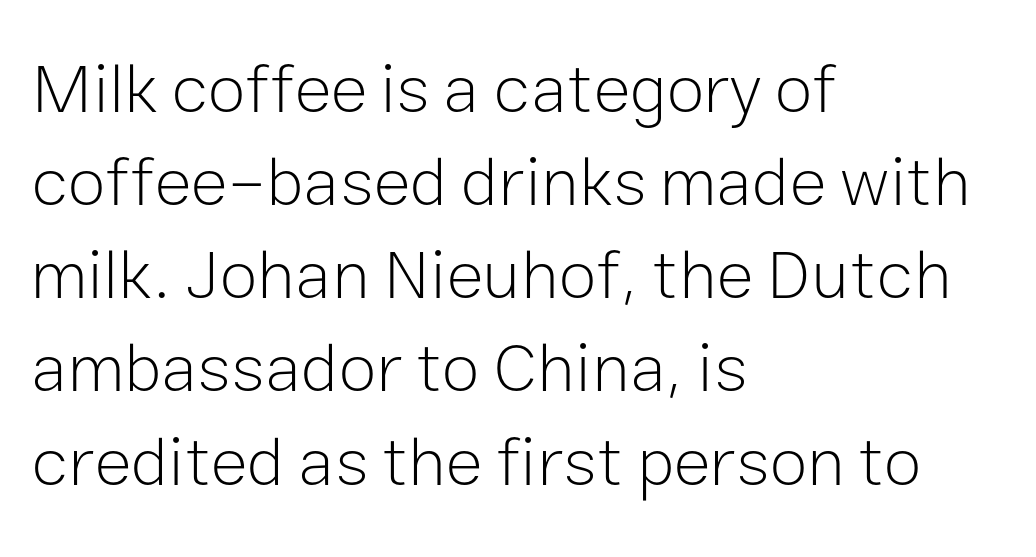
{"serif": "no", "italic": "no", "bold": "no", "weight": "light", "width": "normal", "stroke_contrast": "low", "x_height": "medium", "monospaced": "no", "underline": "no", "align": "left", "line_spacing": "normal", "line_spacing_ratio": 1.35, "letter_spacing": "normal", "letter_spacing_em": 0.0, "glyph_px": 69}
